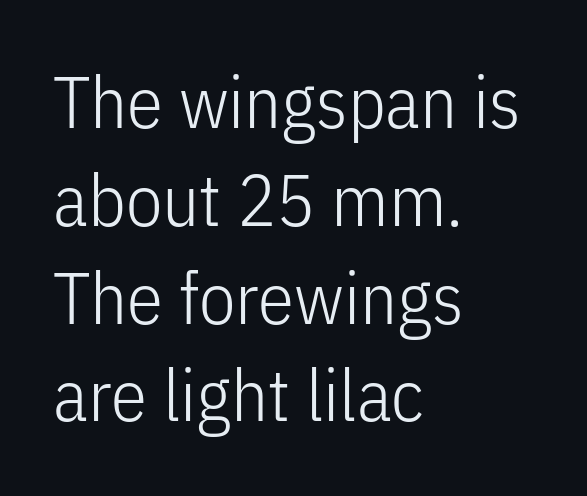
Weight class: somewhere from thin through regular. A typesetter would label this face a sans. The letters sit at their default tracking, neither squeezed nor spread. Compared with a centered layout, this one pins lines to the left instead. This rendering features lettering with no underline. Is this a fixed-width face? No — the glyphs have proportional, varying widths.
